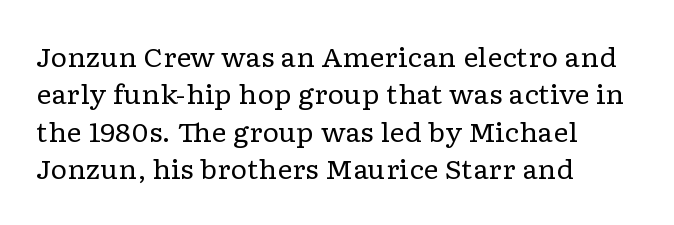
Q: Is the text bold? A: No.
Q: Is the text italic (slanted)? A: No, it is upright.
Q: Is the text underlined? A: No.
Q: How is the paragraph aligned? A: Left-aligned.
Q: Is the spacing between letters normal or unusually wide? A: Normal.
Q: Is the spacing between lines tight, normal or loose? A: Normal.
